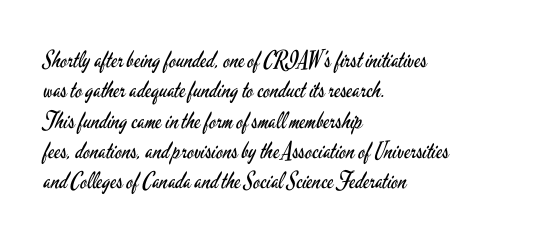
The space directly below the letters is spotless. Caption: standard tracking, unaltered. Vertically, the passage feels balanced, rows spaced as you'd expect.
